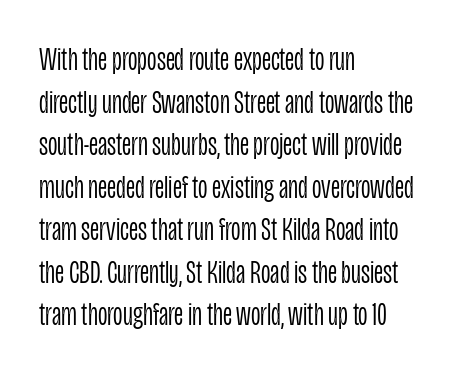
The image shows 33 px light, condensed sans-serif type, upright; set left-aligned, normal line spacing (1.29x), normal letter spacing, not underlined; low stroke contrast and a large x-height.
